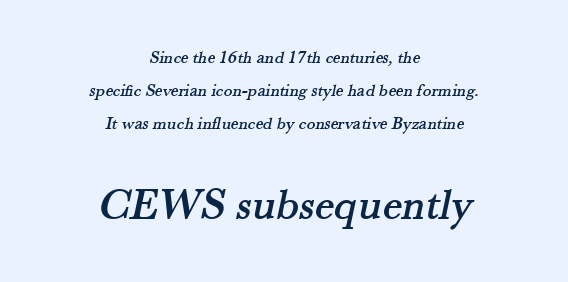
{"serif": "yes", "width": "normal", "stroke_contrast": "medium", "x_height": "small", "monospaced": "no", "underline": "no", "align": "center", "line_spacing_ratio": 1.83, "letter_spacing": "normal", "letter_spacing_em": 0.0, "larger_block": "second", "size_ratio": 2.56, "glyph_px": 46}
